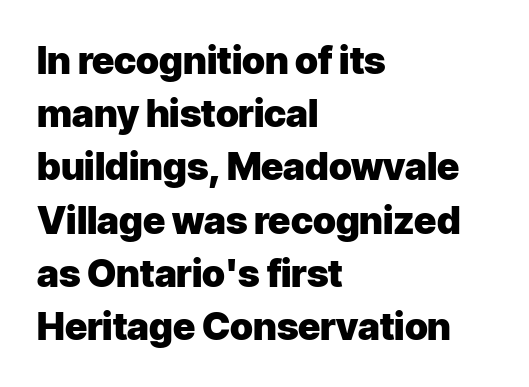
{"serif": "no", "italic": "no", "bold": "yes", "weight": "heavy", "width": "normal", "stroke_contrast": "low", "x_height": "medium", "monospaced": "no", "underline": "no", "align": "left", "line_spacing": "normal", "line_spacing_ratio": 1.4, "letter_spacing": "normal", "letter_spacing_em": 0.0, "glyph_px": 38}
